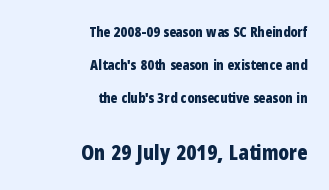
{"italic": "no", "bold": "yes", "underline": "no", "align": "right", "line_spacing": "loose", "line_spacing_ratio": 2.35, "letter_spacing": "normal", "letter_spacing_em": 0.0, "larger_block": "second", "size_ratio": 1.5, "glyph_px": 21}
